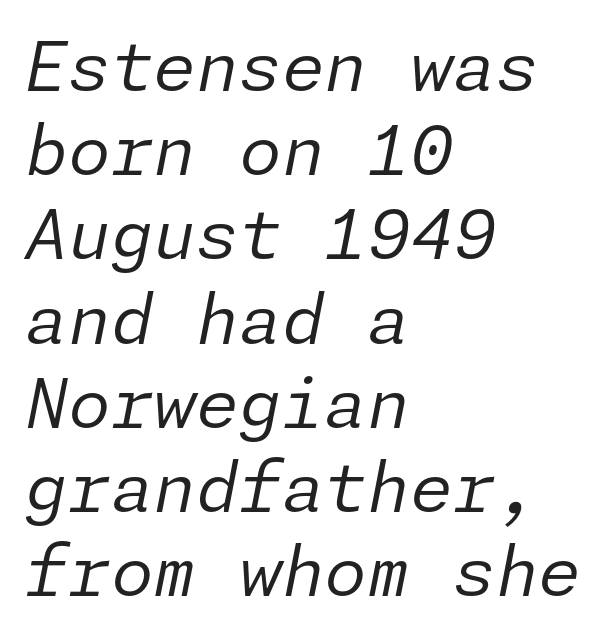
Only glyphs here, with clear space below each row. No extra tracking has been applied to these lines. Slant detected: the letters are inclined. Horizontal alignment here is leftward, the default for most running prose. Stems and bowls with no extra thickness — not bold.
